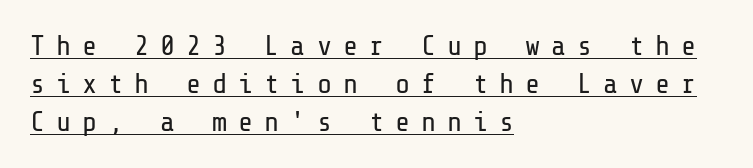
This reads as an unemphasized weight, regular at the heaviest. A baseline rule has been typeset under these characters. Which margin do the lines hug? The left one — the right edge is uneven. The space between consecutive lines is moderate. Caption: expanded tracking, letters set apart.
